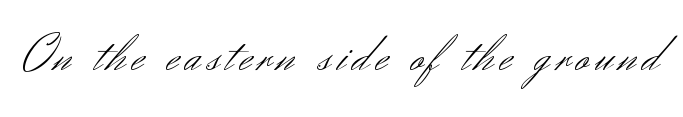
{"serif": "no", "bold": "no", "weight": "light", "width": "normal", "stroke_contrast": "medium", "x_height": "small", "monospaced": "no", "underline": "no", "glyph_px": 52}
